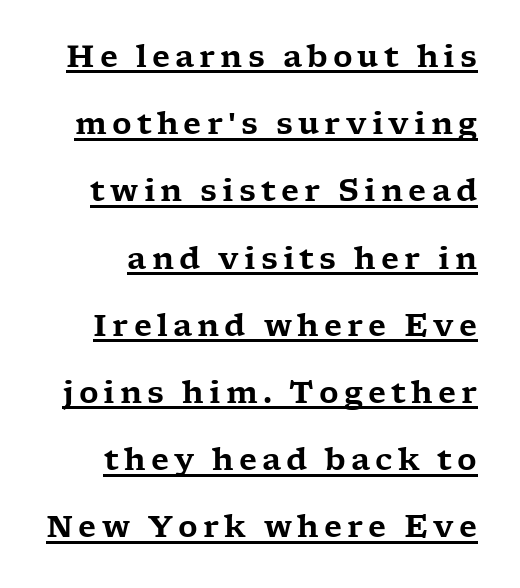
Q: Is the text italic (slanted)? A: No, it is upright.
Q: Is the typeface a serif or a sans-serif typeface? A: Serif.
Q: Is the text underlined? A: Yes.
Q: Is the spacing between lines tight, normal or loose? A: Loose.
Q: Width (condensed, normal, or wide)? A: Wide.
Q: Stroke contrast? A: Low.
Q: x-height? A: Medium.
Q: Monospaced? A: No.
